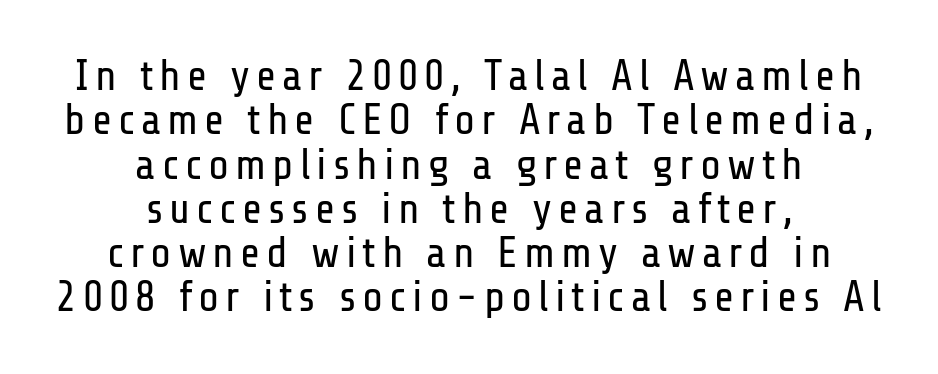
Q: Is the text bold? A: No.
Q: Is the text italic (slanted)? A: No, it is upright.
Q: Is the typeface a serif or a sans-serif typeface? A: Sans-serif.
Q: Is the text underlined? A: No.
Q: How is the paragraph aligned? A: Centered.
Q: Is the spacing between lines tight, normal or loose? A: Tight.
Q: Width (condensed, normal, or wide)? A: Condensed.
Q: Stroke contrast? A: Low.
Q: x-height? A: Medium.
Q: Monospaced? A: No.
